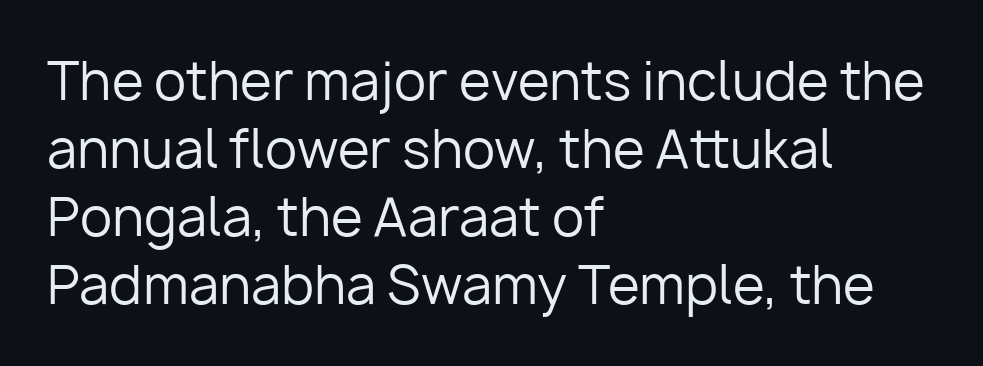
These lines stack with their left ends in a neat column. Students, note that the glyphs here touch the page at normal intervals. A bare baseline throughout the passage. Posture: straight, roman, zero tilt. The vertical gap from one line to the next is medium. The letters advance in unequal steps, a hallmark of proportional type.
